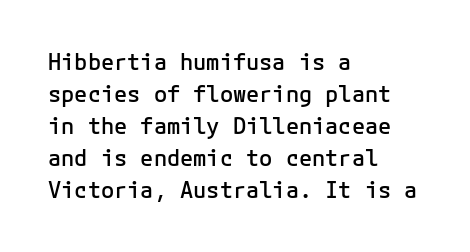
{"italic": "no", "bold": "semi", "underline": "no", "align": "left", "line_spacing": "normal", "line_spacing_ratio": 1.45, "letter_spacing": "normal", "letter_spacing_em": 0.0, "glyph_px": 22}
